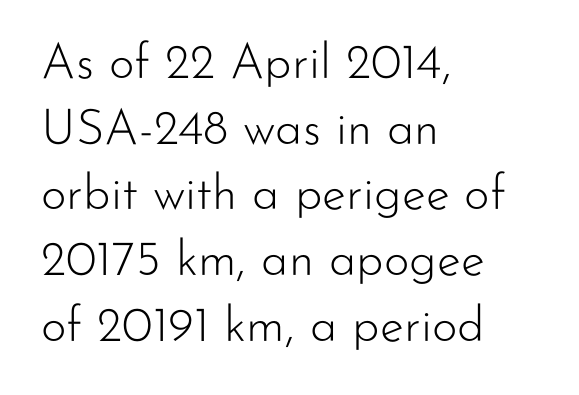
The image shows 49 px light sans-serif type, upright; set left-aligned, normal line spacing (1.34x), normal letter spacing, not underlined; low stroke contrast and a small x-height.
